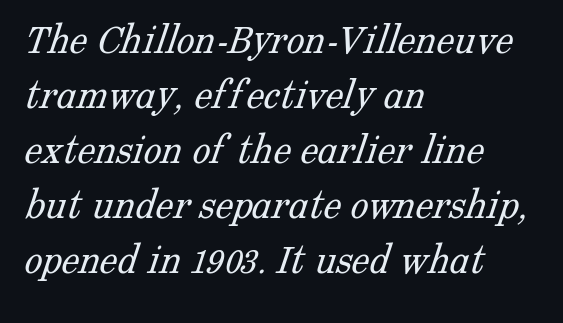
Q: Is the text bold? A: No.
Q: Is the typeface a serif or a sans-serif typeface? A: Serif.
Q: Is the text underlined? A: No.
Q: How is the paragraph aligned? A: Left-aligned.
Q: Is the spacing between letters normal or unusually wide? A: Normal.
Q: Width (condensed, normal, or wide)? A: Normal.
Q: Stroke contrast? A: Low.
Q: x-height? A: Medium.
Q: Monospaced? A: No.
